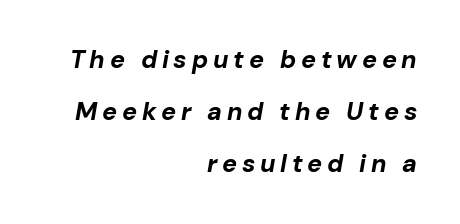
Q: Is the text bold? A: Yes.
Q: Is the text italic (slanted)? A: Yes, it leans right by about 10 degrees.
Q: Is the text underlined? A: No.
Q: How is the paragraph aligned? A: Right-aligned.
Q: Is the spacing between lines tight, normal or loose? A: Loose.
